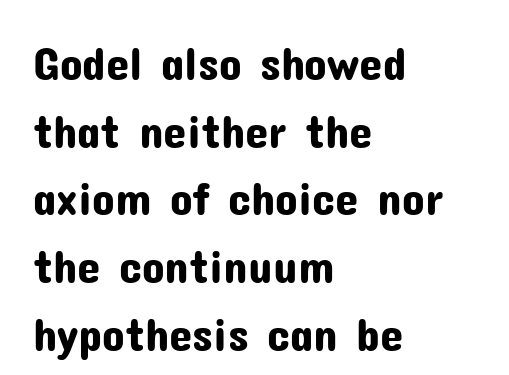
Q: Is the text italic (slanted)? A: No, it is upright.
Q: Is the typeface a serif or a sans-serif typeface? A: Sans-serif.
Q: Is the text underlined? A: No.
Q: How is the paragraph aligned? A: Left-aligned.
Q: Is the spacing between letters normal or unusually wide? A: Normal.
Q: Is the spacing between lines tight, normal or loose? A: Normal.
Q: Width (condensed, normal, or wide)? A: Normal.
Q: Stroke contrast? A: Low.
Q: x-height? A: Medium.
Q: Monospaced? A: No.
